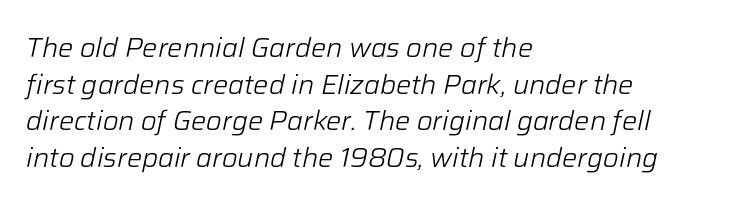
Q: Is the text bold? A: No.
Q: Is the text italic (slanted)? A: Yes, it leans right by about 12 degrees.
Q: Is the text underlined? A: No.
Q: How is the paragraph aligned? A: Left-aligned.
Q: Is the spacing between letters normal or unusually wide? A: Normal.
Q: Is the spacing between lines tight, normal or loose? A: Normal.
